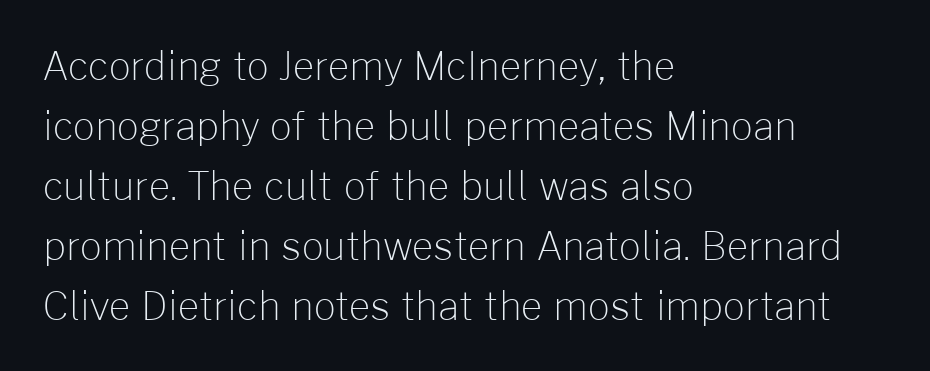
The image shows 38 px light sans-serif type, upright; set left-aligned, normal line spacing (1.58x), normal letter spacing, not underlined; low stroke contrast and a medium x-height.
